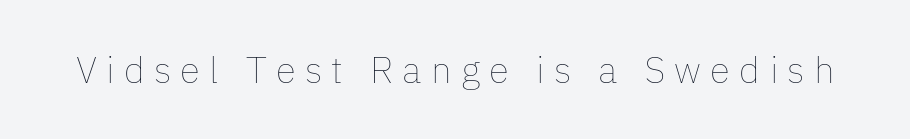
Q: Is the text bold? A: No.
Q: Is the text italic (slanted)? A: No, it is upright.
Q: Is the text underlined? A: No.
Q: Is the spacing between letters normal or unusually wide? A: Unusually wide.
Q: Width (condensed, normal, or wide)? A: Normal.
Q: Stroke contrast? A: Low.
Q: x-height? A: Medium.
Q: Monospaced? A: No.
